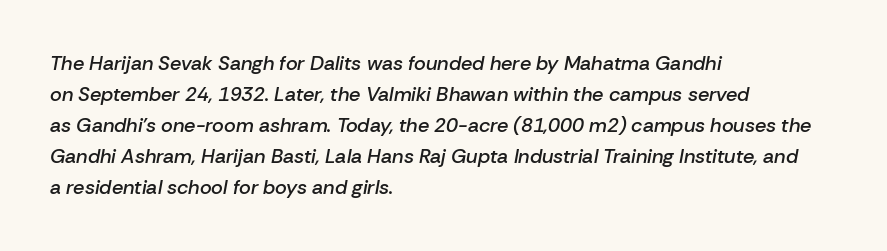
Does extra space separate the letters? No, they use regular spacing. Leftover space on each line is placed entirely after the last word. How heavy is the stroke? Medium-heavy — a semibold, shy of bold. Only glyphs here, with clear space below each row. The specimen reads as italic at a glance.
